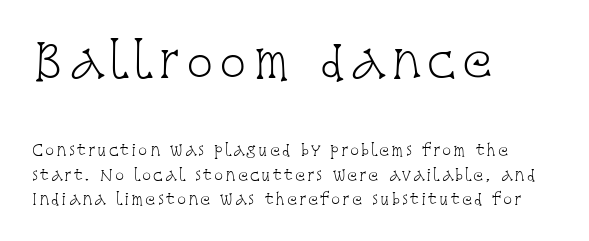
Anything drawn beneath the words? Only blank space. Line beginnings align vertically; line endings do not. The type family on display is of the serif kind. Proportional: the letters do not fall into vertical columns. Bold? No — there's no thickening of the strokes.
